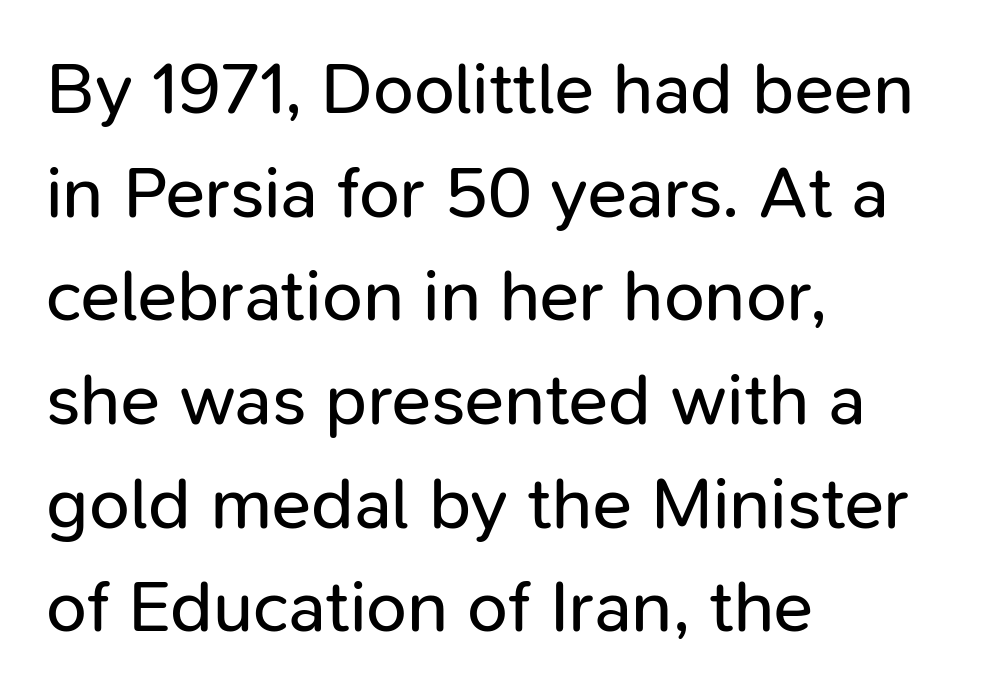
Q: Is the text bold? A: No.
Q: Is the text italic (slanted)? A: No, it is upright.
Q: Is the typeface a serif or a sans-serif typeface? A: Sans-serif.
Q: Is the text underlined? A: No.
Q: How is the paragraph aligned? A: Left-aligned.
Q: Is the spacing between letters normal or unusually wide? A: Normal.
Q: Is the spacing between lines tight, normal or loose? A: Normal.
Q: Width (condensed, normal, or wide)? A: Normal.
Q: Stroke contrast? A: Low.
Q: x-height? A: Medium.
Q: Monospaced? A: No.
